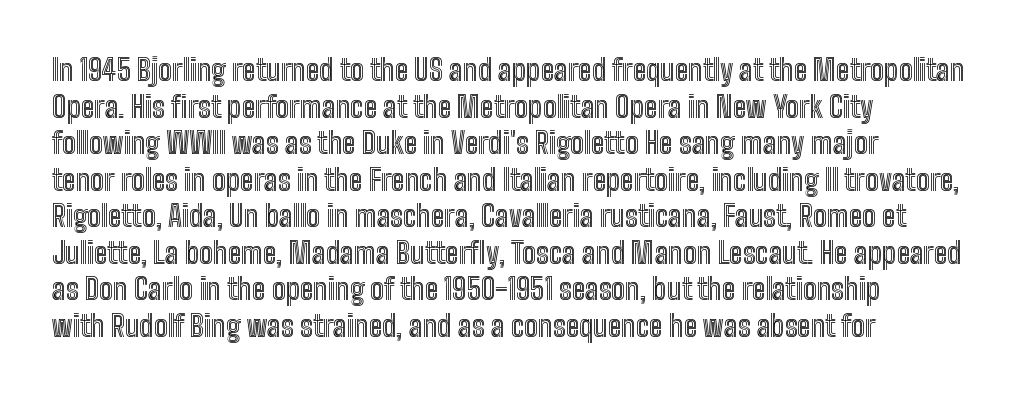
{"italic": "no", "width": "condensed", "x_height": "medium", "monospaced": "no", "underline": "no", "align": "left", "line_spacing": "normal", "line_spacing_ratio": 1.26, "letter_spacing": "normal", "letter_spacing_em": 0.0, "glyph_px": 29}
